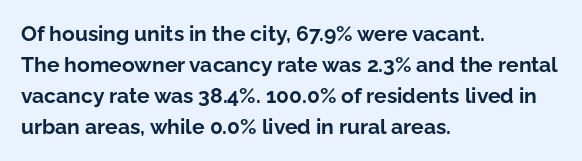
Q: Is the text bold? A: Yes.
Q: Is the text italic (slanted)? A: No, it is upright.
Q: Is the text underlined? A: No.
Q: How is the paragraph aligned? A: Left-aligned.
Q: Is the spacing between letters normal or unusually wide? A: Normal.
Q: Is the spacing between lines tight, normal or loose? A: Normal.
